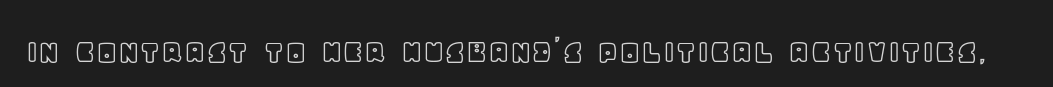
The image shows 35 px text type, upright; set normal letter spacing, not underlined; a large x-height.
